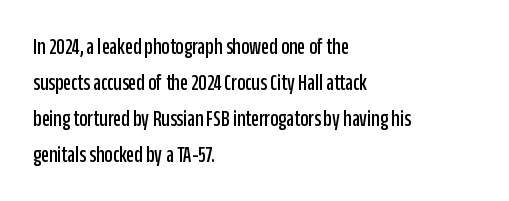
Regular leading. Check under the words: just untouched page. The type is set solid horizontally, with unmodified tracking. The paragraph has a hard left edge and a soft right edge.
